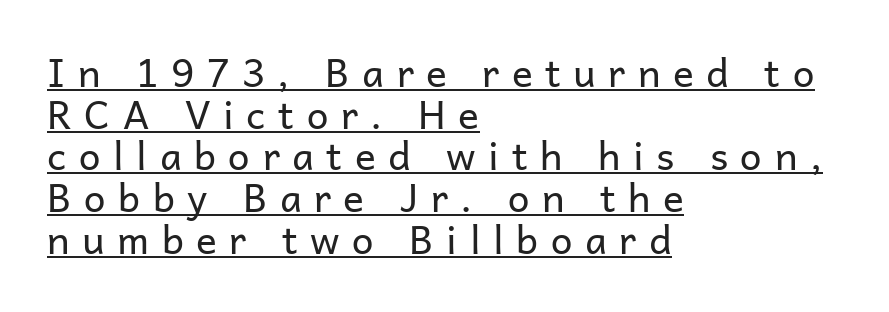
You can tell from the bare stems that sans-serif type was used. The letterforms stand isolated, each surrounded by extra space. This sample has the flowing, uneven cadence of proportional lettering. Horizontal alignment here is leftward, the default for most running prose.
